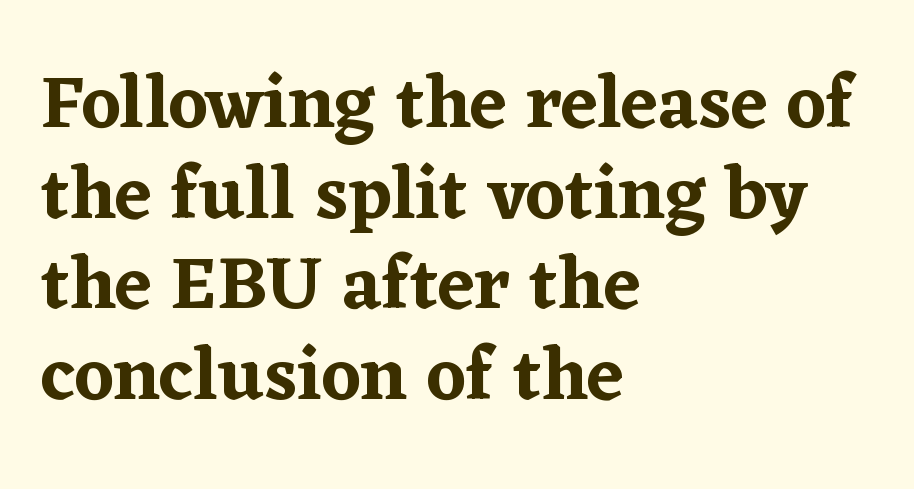
Q: Is the text italic (slanted)? A: No, it is upright.
Q: Is the typeface a serif or a sans-serif typeface? A: Serif.
Q: Is the text underlined? A: No.
Q: How is the paragraph aligned? A: Left-aligned.
Q: Is the spacing between letters normal or unusually wide? A: Normal.
Q: Width (condensed, normal, or wide)? A: Normal.
Q: Stroke contrast? A: Low.
Q: x-height? A: Medium.
Q: Monospaced? A: No.
